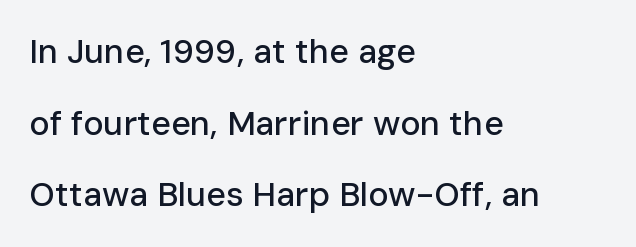
{"serif": "no", "italic": "no", "width": "normal", "stroke_contrast": "low", "x_height": "medium", "monospaced": "no", "underline": "no", "align": "left", "line_spacing": "loose", "line_spacing_ratio": 2.11, "letter_spacing": "normal", "letter_spacing_em": 0.0, "glyph_px": 34}
